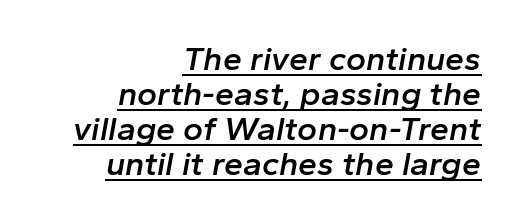
Q: Is the text bold? A: Semi-bold.
Q: Is the text italic (slanted)? A: Yes, it leans right by about 10 degrees.
Q: Is the text underlined? A: Yes.
Q: How is the paragraph aligned? A: Right-aligned.
Q: Is the spacing between letters normal or unusually wide? A: Normal.
Q: Is the spacing between lines tight, normal or loose? A: Tight.
Q: Width (condensed, normal, or wide)? A: Normal.
Q: Stroke contrast? A: Low.
Q: x-height? A: Medium.
Q: Monospaced? A: No.
